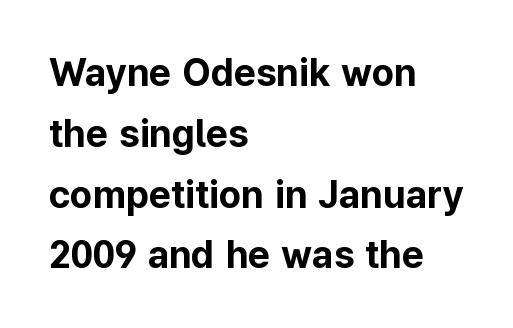
Q: Is the text bold? A: Yes.
Q: Is the text italic (slanted)? A: No, it is upright.
Q: Is the typeface a serif or a sans-serif typeface? A: Sans-serif.
Q: Is the text underlined? A: No.
Q: How is the paragraph aligned? A: Left-aligned.
Q: Is the spacing between letters normal or unusually wide? A: Normal.
Q: Is the spacing between lines tight, normal or loose? A: Normal.
Q: Width (condensed, normal, or wide)? A: Normal.
Q: Stroke contrast? A: Low.
Q: x-height? A: Medium.
Q: Monospaced? A: No.
